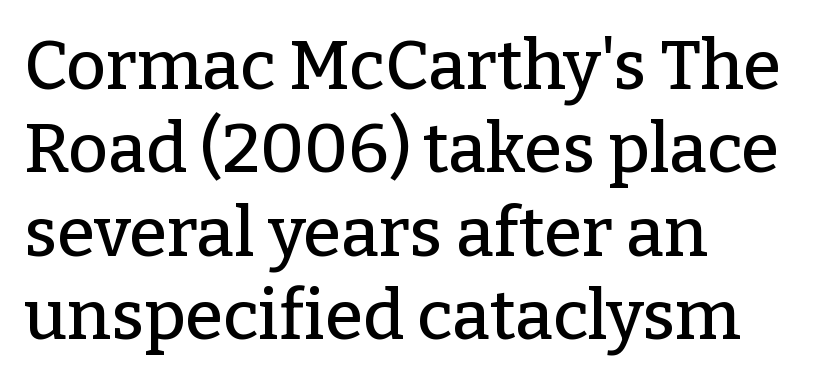
Q: Is the text italic (slanted)? A: No, it is upright.
Q: Is the typeface a serif or a sans-serif typeface? A: Serif.
Q: Is the text underlined? A: No.
Q: How is the paragraph aligned? A: Left-aligned.
Q: Is the spacing between letters normal or unusually wide? A: Normal.
Q: Width (condensed, normal, or wide)? A: Normal.
Q: Stroke contrast? A: Low.
Q: x-height? A: Medium.
Q: Monospaced? A: No.
